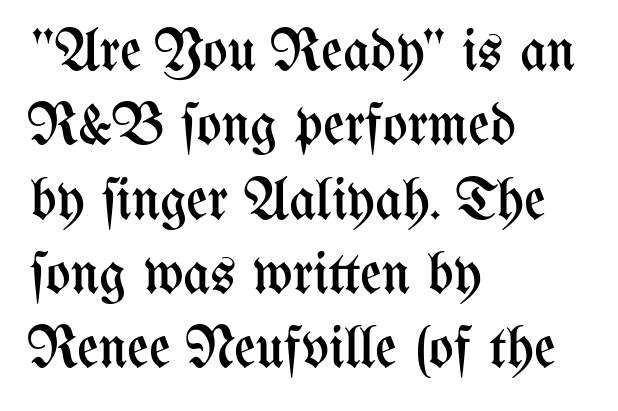
{"italic": "no", "bold": "no", "weight": "regular", "width": "condensed", "stroke_contrast": "medium", "x_height": "medium", "monospaced": "no", "underline": "no", "align": "left", "line_spacing": "normal", "line_spacing_ratio": 1.26, "letter_spacing": "normal", "letter_spacing_em": 0.0, "glyph_px": 59}
